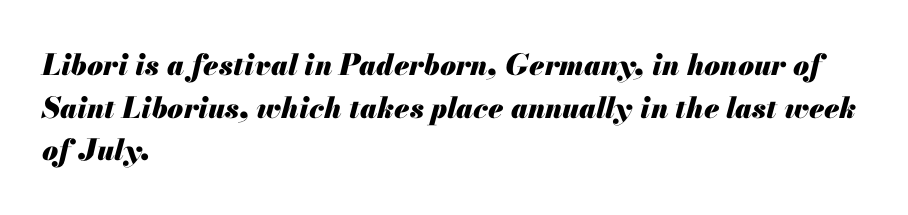
Q: Is the text bold? A: Yes.
Q: Is the text italic (slanted)? A: Yes, it leans right by about 13 degrees.
Q: Is the text underlined? A: No.
Q: How is the paragraph aligned? A: Left-aligned.
Q: Is the spacing between letters normal or unusually wide? A: Normal.
Q: Is the spacing between lines tight, normal or loose? A: Normal.
Q: Width (condensed, normal, or wide)? A: Normal.
Q: Stroke contrast? A: Medium.
Q: x-height? A: Small.
Q: Monospaced? A: No.
